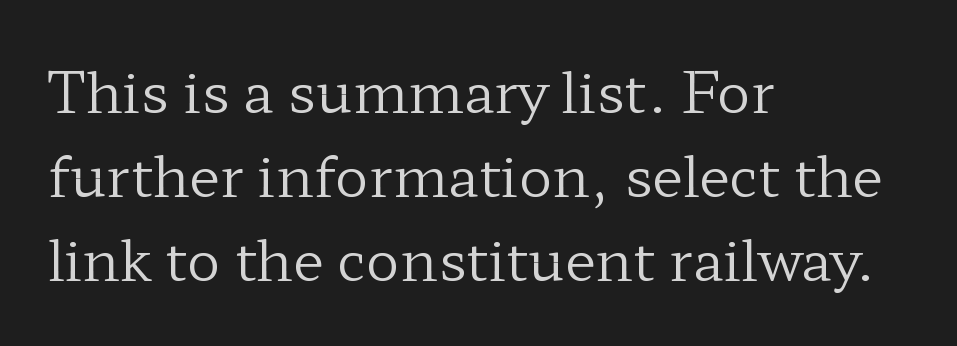
The image shows 56 px regular-weight, wide serif type, upright; set left-aligned, normal line spacing (1.5x), normal letter spacing, not underlined; low stroke contrast and a medium x-height.
